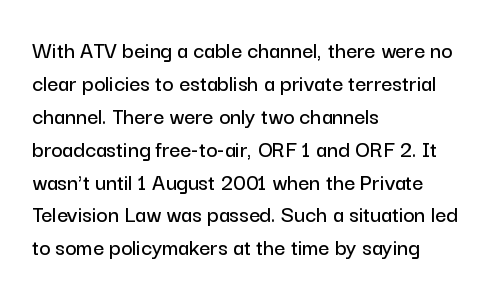
Q: Is the text italic (slanted)? A: No, it is upright.
Q: Is the text underlined? A: No.
Q: How is the paragraph aligned? A: Left-aligned.
Q: Is the spacing between letters normal or unusually wide? A: Normal.
Q: Is the spacing between lines tight, normal or loose? A: Normal.
